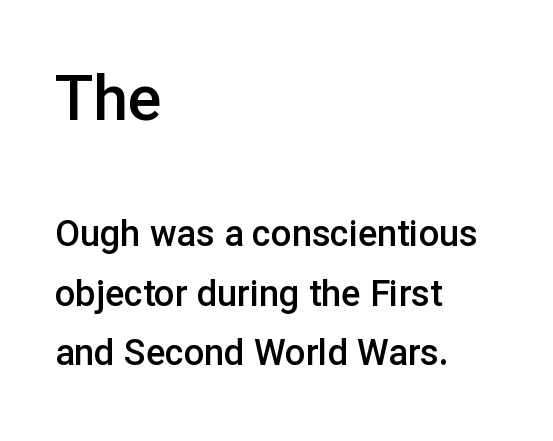
Looks like regular typesetting: each glyph gets only the width it needs. Leading: standard. Caption: semibold face, moderately heavy strokes. This is roman type, the default non-slanted kind.
